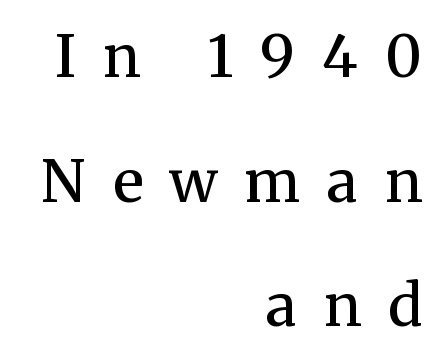
{"serif": "yes", "italic": "no", "bold": "semi", "weight": "semibold", "width": "normal", "stroke_contrast": "medium", "x_height": "medium", "monospaced": "no", "underline": "no", "align": "right", "line_spacing": "loose", "line_spacing_ratio": 2.15, "letter_spacing": "wide", "letter_spacing_em": 0.47, "glyph_px": 58}
